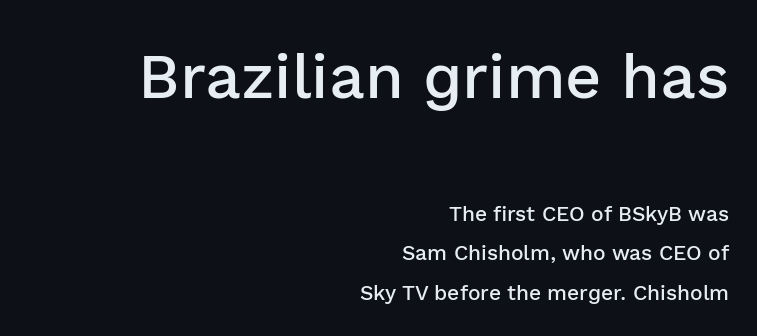
{"serif": "no", "italic": "no", "bold": "semi", "weight": "semibold", "width": "normal", "stroke_contrast": "low", "x_height": "medium", "monospaced": "no", "underline": "no", "align": "right", "line_spacing_ratio": 1.88, "letter_spacing": "normal", "letter_spacing_em": 0.0, "larger_block": "first", "size_ratio": 3.0, "glyph_px": 63}
